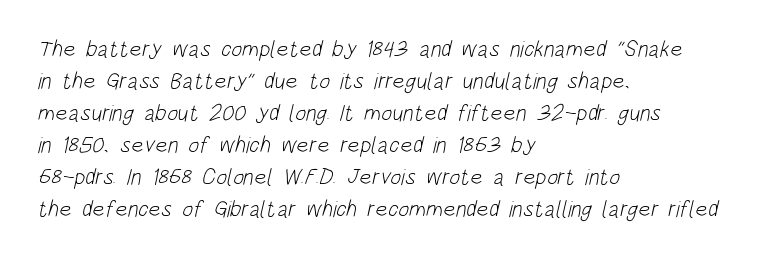
The typesetter chose a ragged-right arrangement here. Compared with typical paragraphs, the rows here are spaced about the same. Look at the tracking — it's just the regular setting, nothing added. The space beneath each line is pristine and unruled. Caption: face not bold, strokes unweighted.
